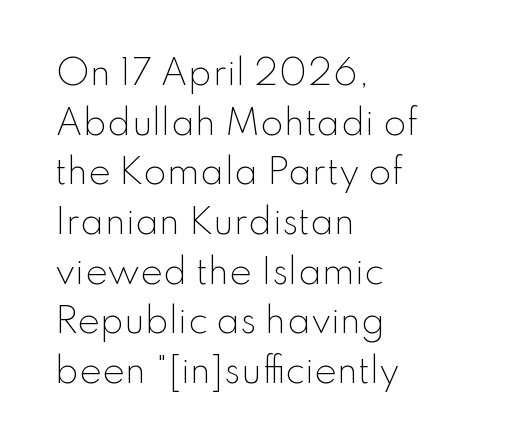
The gap between lines stays unmarked. The cut favours lightness, reaching ordinary text weight at its darkest. Nope, no serifs anywhere on these letters. All the whitespace from short lines collects on the right.
